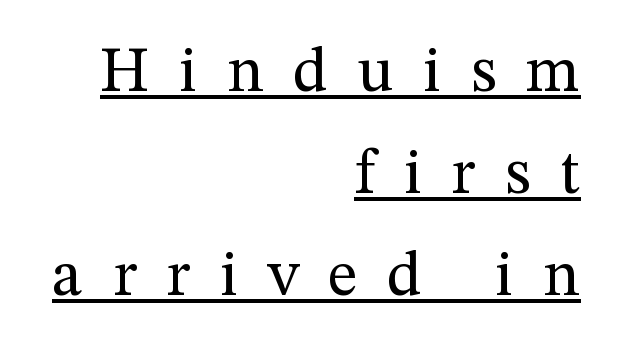
Q: Is the text bold? A: No.
Q: Is the text italic (slanted)? A: No, it is upright.
Q: Is the typeface a serif or a sans-serif typeface? A: Serif.
Q: Is the text underlined? A: Yes.
Q: How is the paragraph aligned? A: Right-aligned.
Q: Is the spacing between letters normal or unusually wide? A: Unusually wide.
Q: Is the spacing between lines tight, normal or loose? A: Normal.
Q: Width (condensed, normal, or wide)? A: Normal.
Q: Stroke contrast? A: Medium.
Q: x-height? A: Medium.
Q: Monospaced? A: No.
